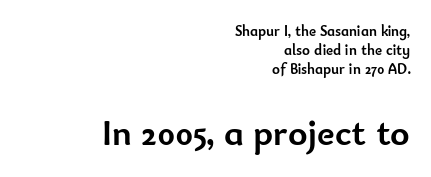
{"serif": "no", "italic": "no", "bold": "yes", "weight": "semibold", "width": "normal", "stroke_contrast": "low", "x_height": "small", "monospaced": "no", "underline": "no", "align": "right", "line_spacing": "normal", "line_spacing_ratio": 1.27, "letter_spacing": "normal", "letter_spacing_em": 0.0, "larger_block": "second", "size_ratio": 2.47, "glyph_px": 37}
